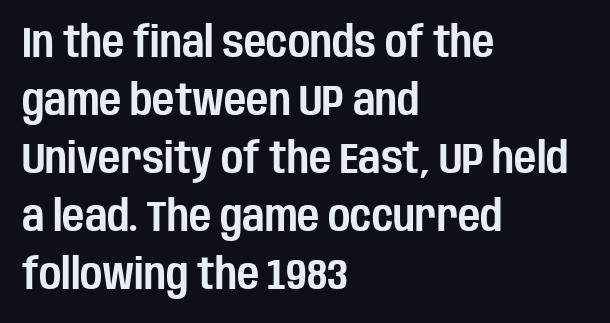
{"serif": "no", "italic": "no", "width": "condensed", "stroke_contrast": "low", "x_height": "large", "monospaced": "no", "underline": "no", "align": "left", "line_spacing": "normal", "line_spacing_ratio": 1.35, "letter_spacing": "normal", "letter_spacing_em": 0.0, "glyph_px": 43}
